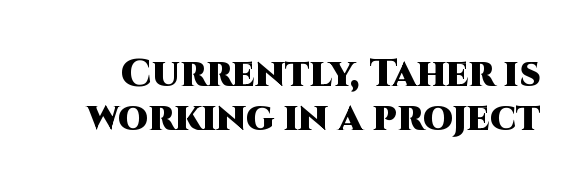
Q: Is the text bold? A: Yes.
Q: Is the text italic (slanted)? A: No, it is upright.
Q: Is the typeface a serif or a sans-serif typeface? A: Sans-serif.
Q: Is the text underlined? A: No.
Q: Is the spacing between letters normal or unusually wide? A: Normal.
Q: Is the spacing between lines tight, normal or loose? A: Tight.
Q: Width (condensed, normal, or wide)? A: Normal.
Q: Stroke contrast? A: High.
Q: x-height? A: Large.
Q: Monospaced? A: No.
